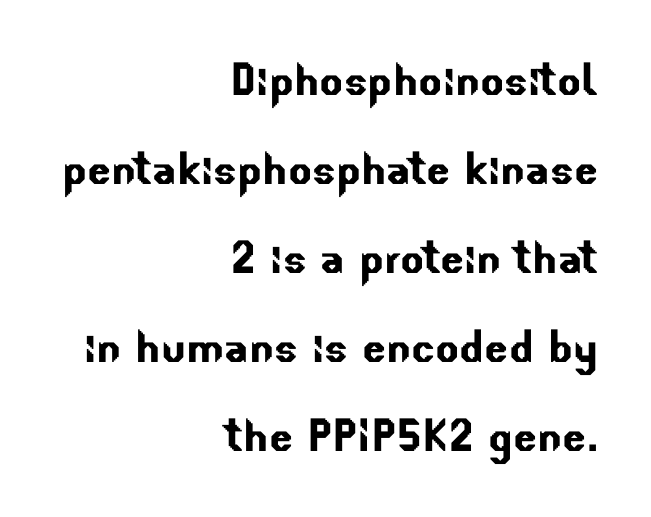
The image shows 56 px sans-serif type; set right-aligned, normal line spacing (1.59x), normal letter spacing, not underlined; low stroke contrast and a small x-height.
